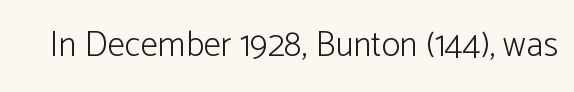
The image shows 35 px light sans-serif type, upright; set normal letter spacing, not underlined; low stroke contrast and a medium x-height.
